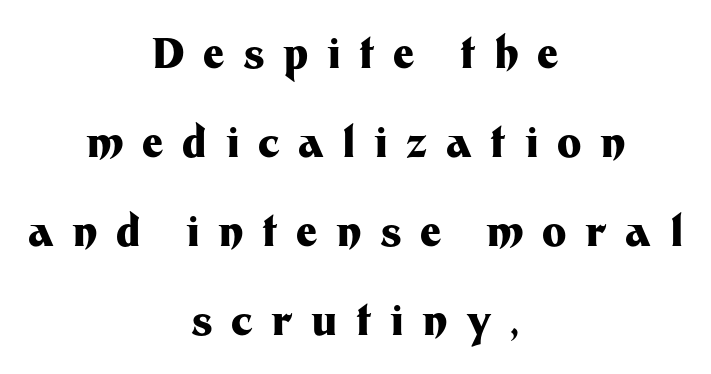
{"serif": "no", "italic": "no", "bold": "yes", "weight": "heavy", "width": "normal", "stroke_contrast": "medium", "x_height": "medium", "monospaced": "no", "underline": "no", "align": "center", "line_spacing": "loose", "line_spacing_ratio": 2.17, "letter_spacing": "wide", "letter_spacing_em": 0.45, "glyph_px": 41}
